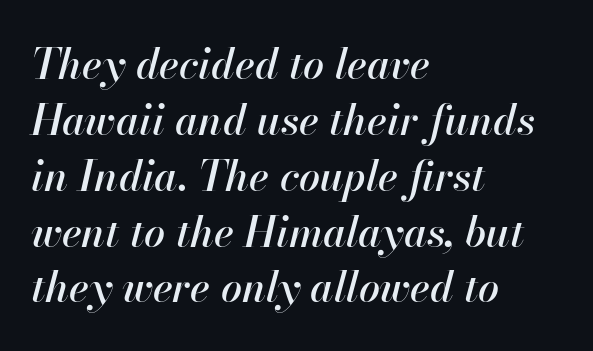
Q: Is the text italic (slanted)? A: Yes, it leans right by about 13 degrees.
Q: Is the text underlined? A: No.
Q: How is the paragraph aligned? A: Left-aligned.
Q: Is the spacing between letters normal or unusually wide? A: Normal.
Q: Is the spacing between lines tight, normal or loose? A: Normal.
Q: Width (condensed, normal, or wide)? A: Normal.
Q: Stroke contrast? A: High.
Q: x-height? A: Small.
Q: Monospaced? A: No.
